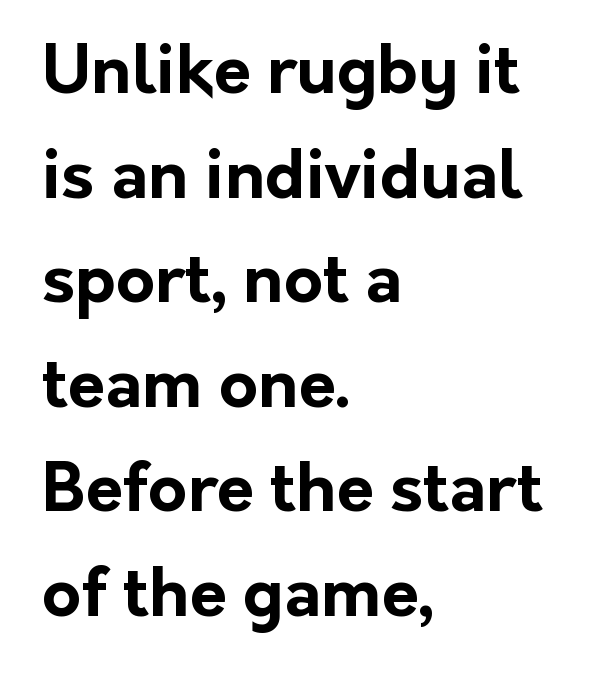
Q: Is the text bold? A: Yes.
Q: Is the text italic (slanted)? A: No, it is upright.
Q: Is the typeface a serif or a sans-serif typeface? A: Sans-serif.
Q: Is the text underlined? A: No.
Q: How is the paragraph aligned? A: Left-aligned.
Q: Is the spacing between letters normal or unusually wide? A: Normal.
Q: Is the spacing between lines tight, normal or loose? A: Normal.
Q: Width (condensed, normal, or wide)? A: Normal.
Q: Stroke contrast? A: Low.
Q: x-height? A: Medium.
Q: Monospaced? A: No.
